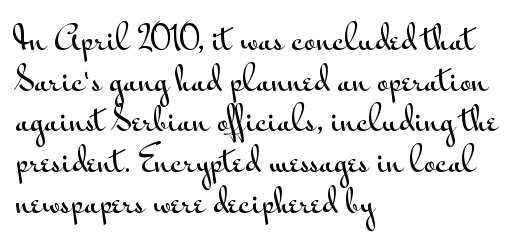
Q: Is the text italic (slanted)? A: Yes.
Q: Is the typeface a serif or a sans-serif typeface? A: Sans-serif.
Q: Is the text underlined? A: No.
Q: How is the paragraph aligned? A: Left-aligned.
Q: Is the spacing between letters normal or unusually wide? A: Normal.
Q: Is the spacing between lines tight, normal or loose? A: Normal.
Q: Width (condensed, normal, or wide)? A: Wide.
Q: Stroke contrast? A: Medium.
Q: x-height? A: Small.
Q: Monospaced? A: No.
